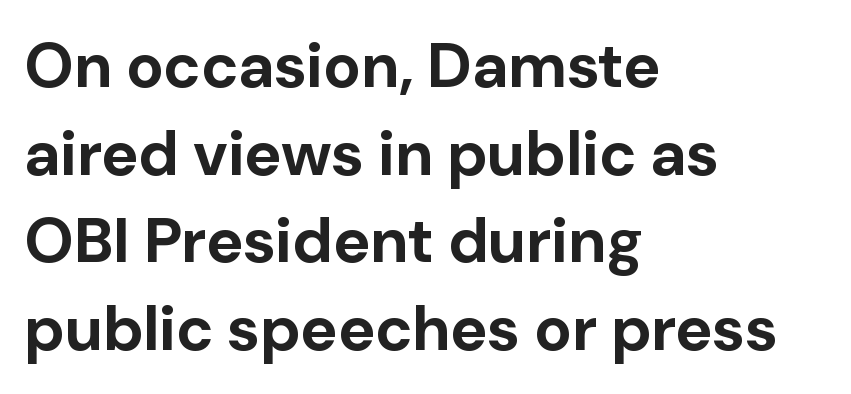
These lines were composed using upright roman letters. Think of a printed novel: that variable character pitch is what you see here. Nope, no serifs anywhere on these letters. The lines in this sample share a left origin and differ only in where they stop.
